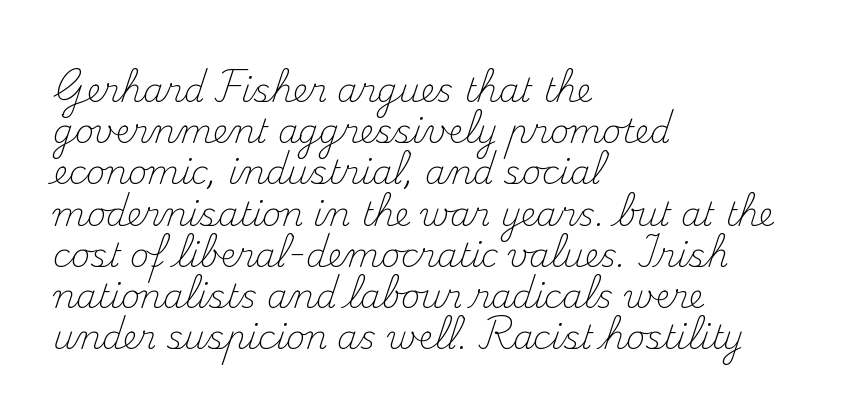
{"serif": "yes", "bold": "no", "weight": "light", "width": "normal", "stroke_contrast": "medium", "x_height": "small", "monospaced": "no", "underline": "no", "align": "left", "line_spacing": "normal", "line_spacing_ratio": 1.25, "letter_spacing": "normal", "letter_spacing_em": 0.0, "glyph_px": 33}
